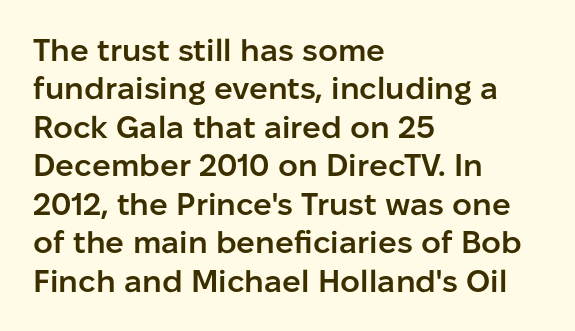
The lines in this sample share a left origin and differ only in where they stop. You could not count columns in this text — the font is proportionally spaced. The text was rendered using a sans face with plain stroke endings. Vertical strokes here are truly vertical.
